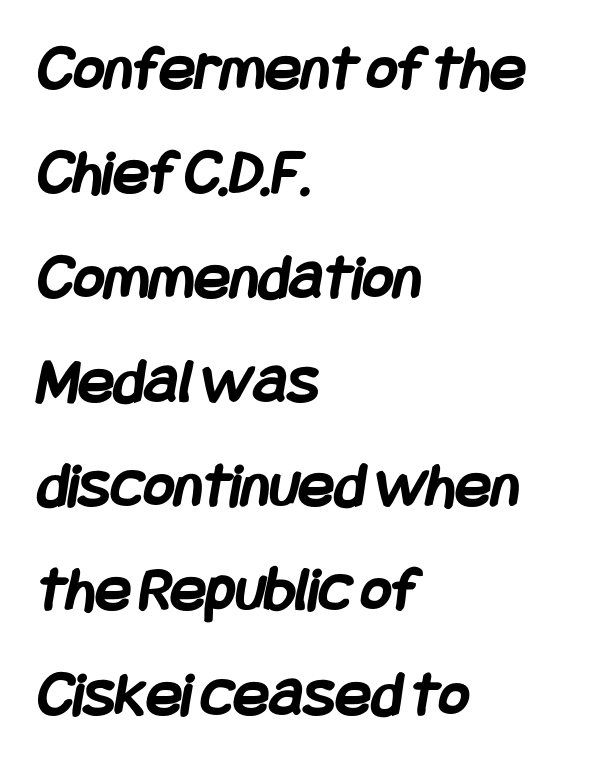
A clean baseline with only descenders dipping below it. The passage shown has conventional tracking throughout. The rows are spaced the way most documents space them. Font category for this specimen: sans-serif. The passage is arranged the way most books set body copy — flush left.
